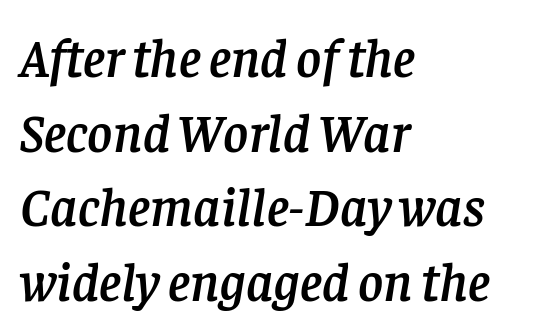
The image shows 54 px serif type, italic (leaning right); set left-aligned, normal line spacing (1.38x), normal letter spacing, not underlined; low stroke contrast and a large x-height.
